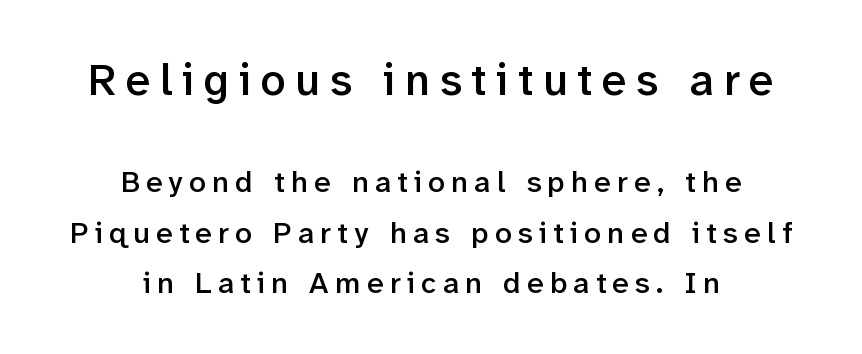
The image shows 45 px semibold sans-serif type, upright; set centered, normal line spacing (1.69x), unusually wide letter spacing (+0.21 em), not underlined; the first (top) block is 1.5x larger; low stroke contrast and a medium x-height.
